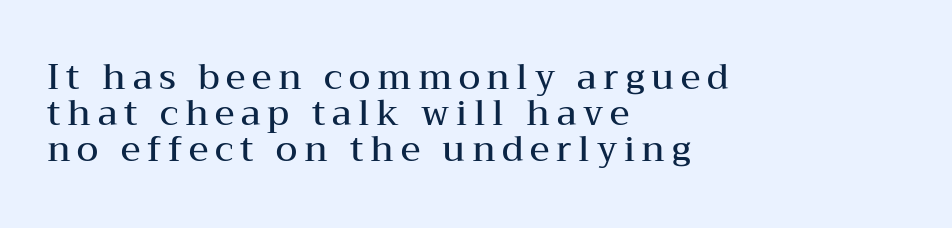
Q: Is the text bold? A: Semi-bold.
Q: Is the text italic (slanted)? A: No, it is upright.
Q: Is the typeface a serif or a sans-serif typeface? A: Serif.
Q: Is the text underlined? A: No.
Q: How is the paragraph aligned? A: Left-aligned.
Q: Is the spacing between lines tight, normal or loose? A: Tight.
Q: Width (condensed, normal, or wide)? A: Wide.
Q: Stroke contrast? A: Medium.
Q: x-height? A: Medium.
Q: Monospaced? A: No.
